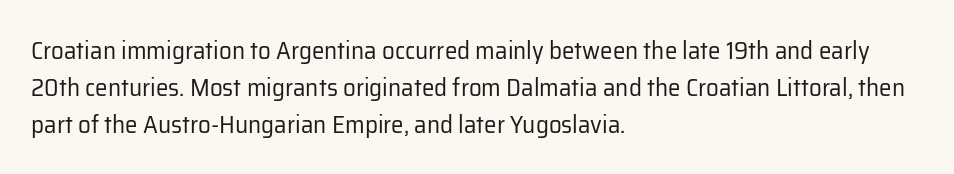
The image shows 25 px text type, upright; set left-aligned, normal line spacing (1.49x), normal letter spacing, not underlined.
